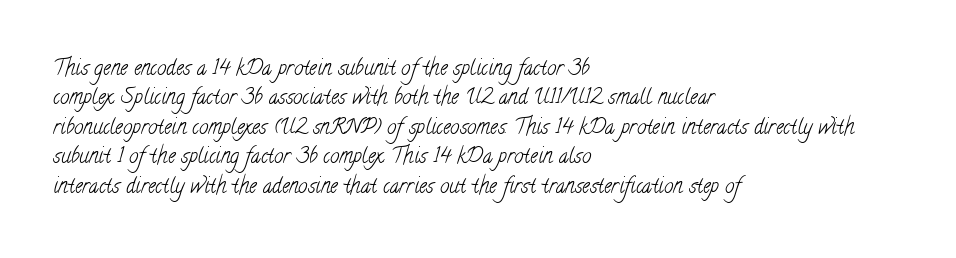
In terms of letterspacing, this is plain default setting. Just letters on the line, the space beneath them empty. Layout note: lines flush left. Stroke mass is kept to a normal reading level or below. The vertical gap from one line to the next is medium.
